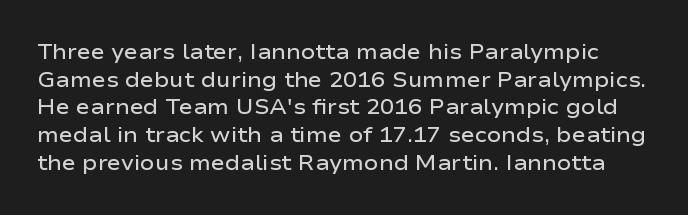
The image shows 21 px text type, upright; set normal line spacing (1.32x), normal letter spacing, not underlined.
